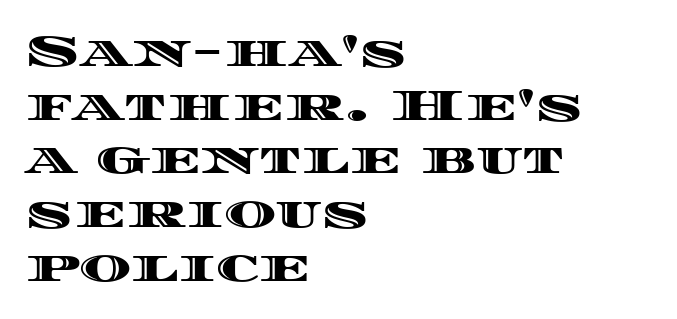
Q: Is the text italic (slanted)? A: No, it is upright.
Q: Is the text underlined? A: No.
Q: How is the paragraph aligned? A: Left-aligned.
Q: Is the spacing between letters normal or unusually wide? A: Normal.
Q: Width (condensed, normal, or wide)? A: Wide.
Q: x-height? A: Large.
Q: Monospaced? A: No.
